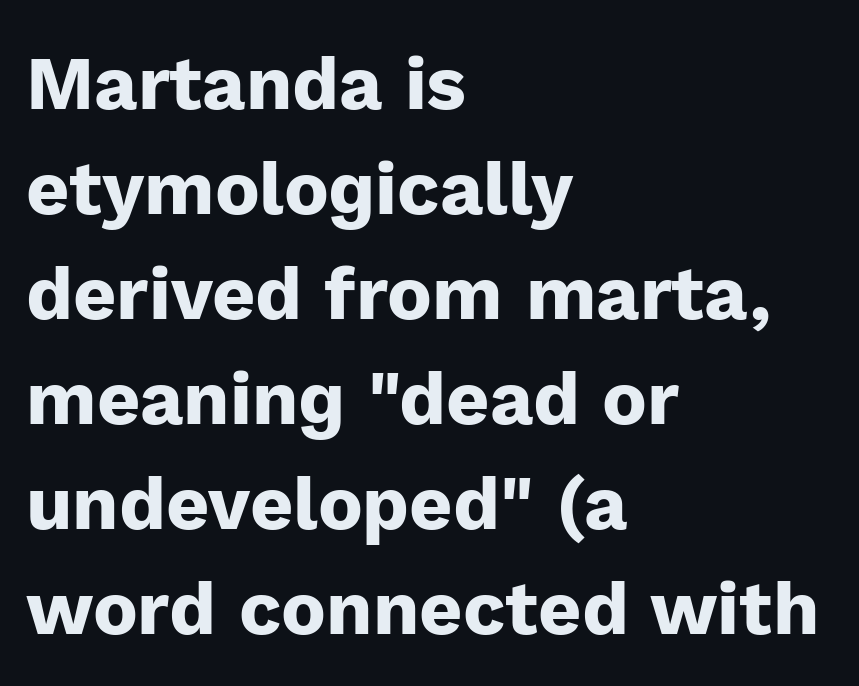
{"serif": "no", "italic": "no", "bold": "yes", "weight": "heavy", "width": "normal", "stroke_contrast": "low", "x_height": "medium", "monospaced": "no", "underline": "no", "align": "left", "line_spacing": "normal", "line_spacing_ratio": 1.4, "letter_spacing": "normal", "letter_spacing_em": 0.0, "glyph_px": 75}
